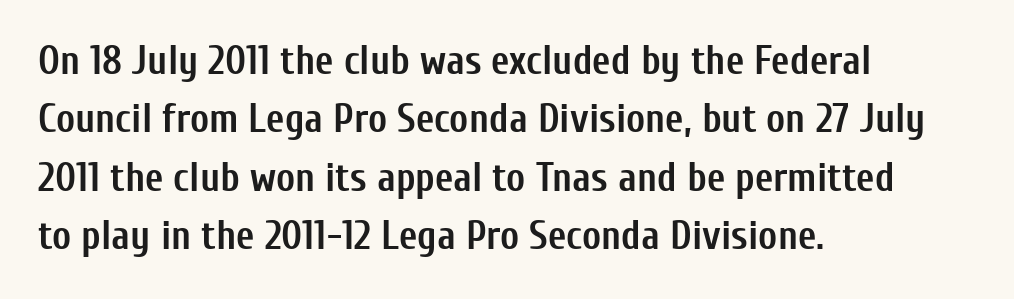
{"serif": "no", "italic": "no", "bold": "yes", "weight": "semibold", "width": "condensed", "stroke_contrast": "low", "x_height": "medium", "monospaced": "no", "underline": "no", "align": "left", "line_spacing": "normal", "line_spacing_ratio": 1.46, "letter_spacing": "normal", "letter_spacing_em": 0.0, "glyph_px": 40}
